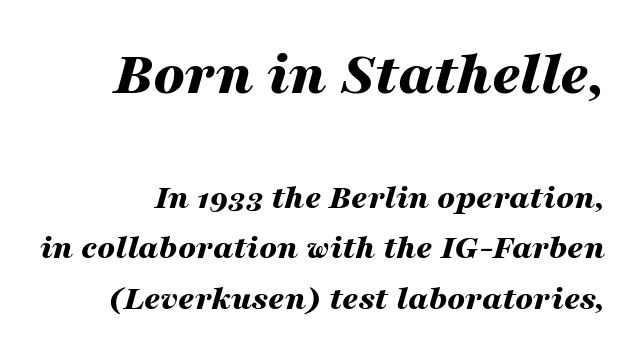
Q: Is the text bold? A: Yes.
Q: Is the text italic (slanted)? A: Yes, it leans right by about 16 degrees.
Q: Is the text underlined? A: No.
Q: Is the spacing between letters normal or unusually wide? A: Normal.
Q: Is the spacing between lines tight, normal or loose? A: Normal.
Q: Which block of text is set in a larger size, the first (top) or the second (bottom)? A: The first (top) one.
Q: Width (condensed, normal, or wide)? A: Wide.
Q: Stroke contrast? A: Medium.
Q: x-height? A: Medium.
Q: Monospaced? A: No.
